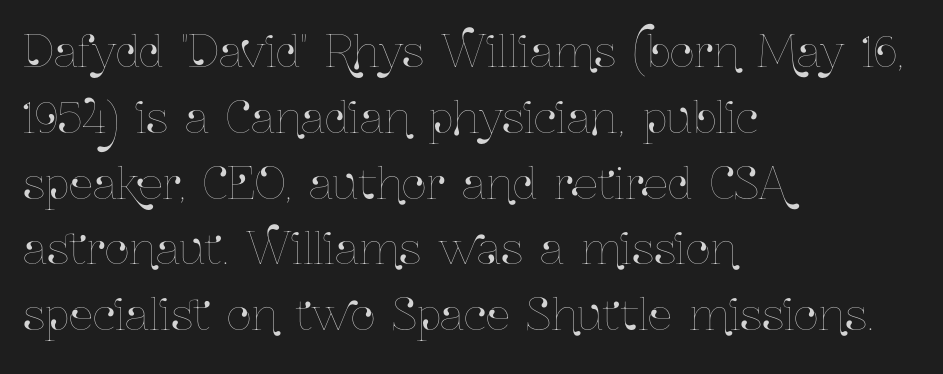
The baseline area is clear. The rendering uses natural spacing where letterforms have individual widths. The specimen reads as upright at a glance. Students, observe: this is what conventionally led text looks like. A student would call this left alignment; a typographer would say flush left, rag right.
